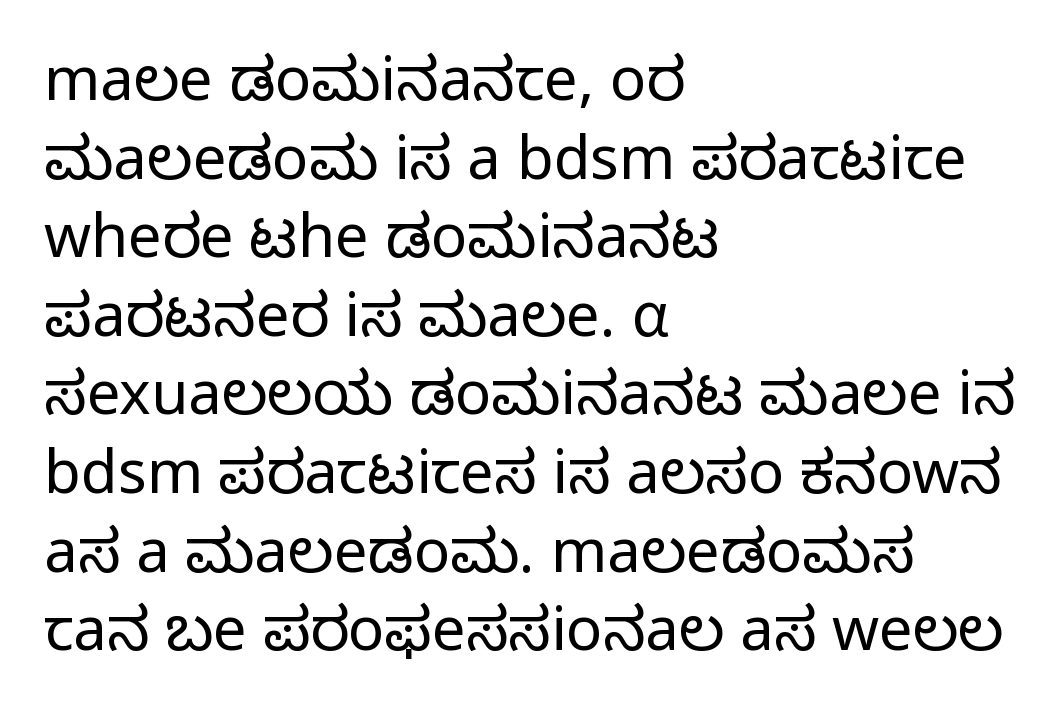
{"serif": "no", "italic": "no", "bold": "no", "weight": "regular", "width": "normal", "stroke_contrast": "low", "x_height": "medium", "monospaced": "no", "underline": "no", "align": "left", "line_spacing": "normal", "line_spacing_ratio": 1.31, "letter_spacing": "normal", "letter_spacing_em": 0.0, "glyph_px": 60}
